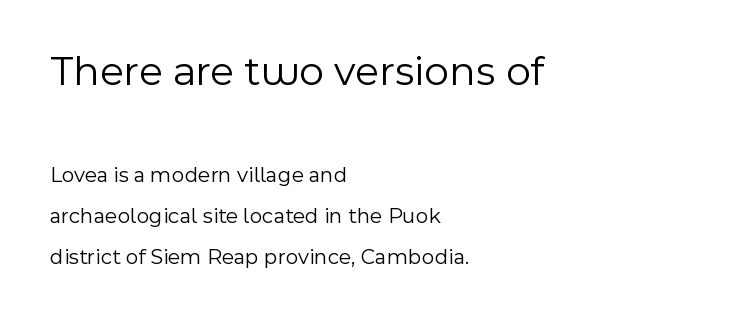
The image shows 43 px light sans-serif type, upright; set left-aligned, line spacing 1.86x, normal letter spacing, not underlined; the first (top) block is 1.95x larger; a medium x-height.
